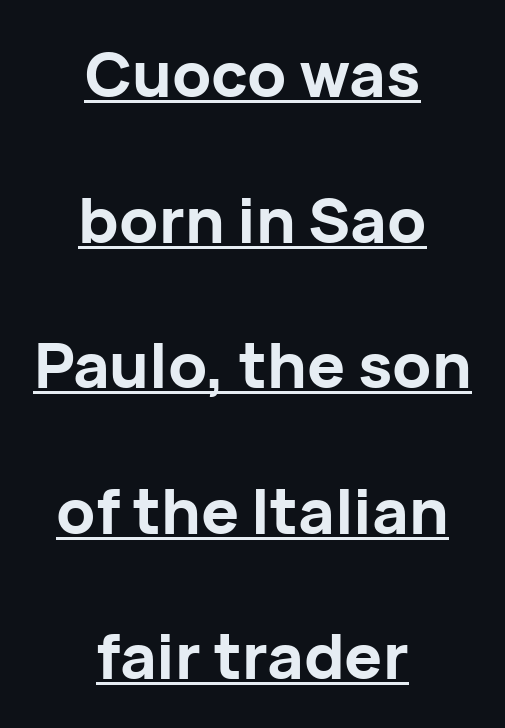
Varying glyph widths throughout — classic text-font behaviour. Loosely led — the rows are spread out. No feet cap the strokes, marking this as sans-serif type. Italic: no, the glyphs are upright roman.
